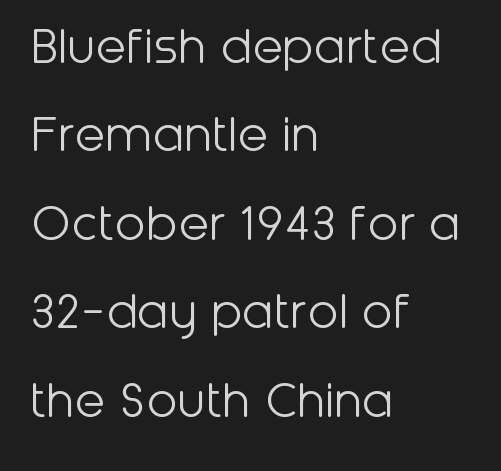
Line spacing here is normal. Upright lettering throughout. Rule under the text: the space is simply empty. The font family rendered here belongs to the sans-serif group. Spacing verdict: proportional, widths tailored to each character. The cut favours lightness, reaching ordinary text weight at its darkest.
